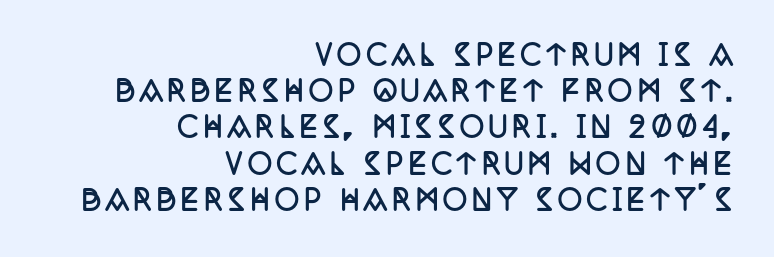
Q: Is the text bold? A: Yes.
Q: Is the text italic (slanted)? A: No, it is upright.
Q: Is the text underlined? A: No.
Q: How is the paragraph aligned? A: Right-aligned.
Q: Is the spacing between lines tight, normal or loose? A: Normal.
